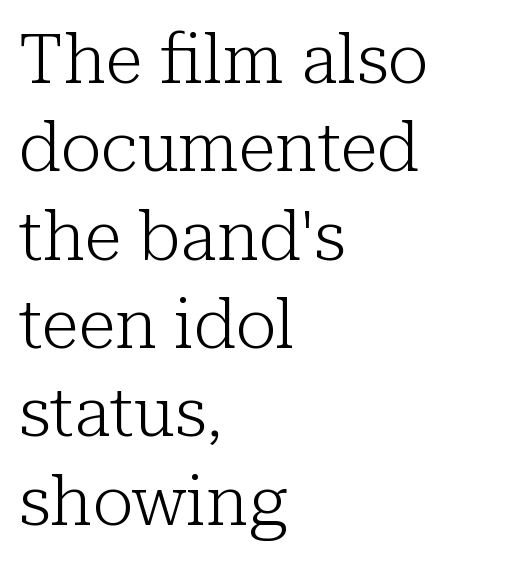
Q: Is the text bold? A: No.
Q: Is the text italic (slanted)? A: No, it is upright.
Q: Is the typeface a serif or a sans-serif typeface? A: Serif.
Q: Is the text underlined? A: No.
Q: How is the paragraph aligned? A: Left-aligned.
Q: Is the spacing between letters normal or unusually wide? A: Normal.
Q: Is the spacing between lines tight, normal or loose? A: Normal.
Q: Width (condensed, normal, or wide)? A: Normal.
Q: Stroke contrast? A: Low.
Q: x-height? A: Medium.
Q: Monospaced? A: No.
